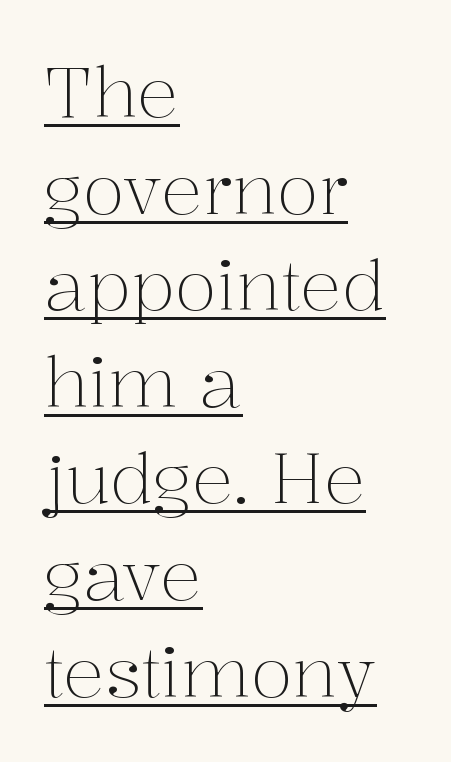
The image shows 69 px light serif type, upright; set left-aligned, normal line spacing (1.4x), normal letter spacing, underlined; medium stroke contrast and a medium x-height.
